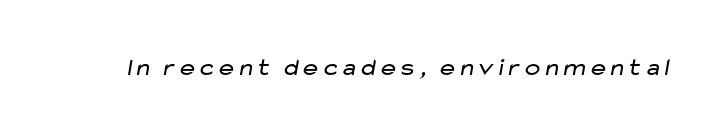
Ink coverage per letter is moderate at most. Check the space under the baseline: it is left empty. Nobody touched the tracking dial on this one.
